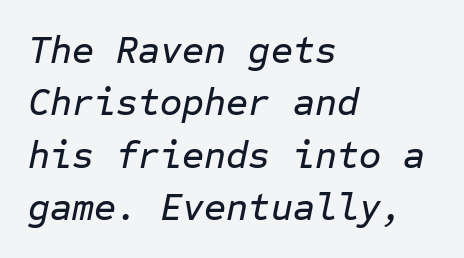
The image shows 38 px text type, italic (leaning right), monospaced; set left-aligned, normal line spacing (1.38x), normal letter spacing, not underlined; low stroke contrast and a medium x-height.
